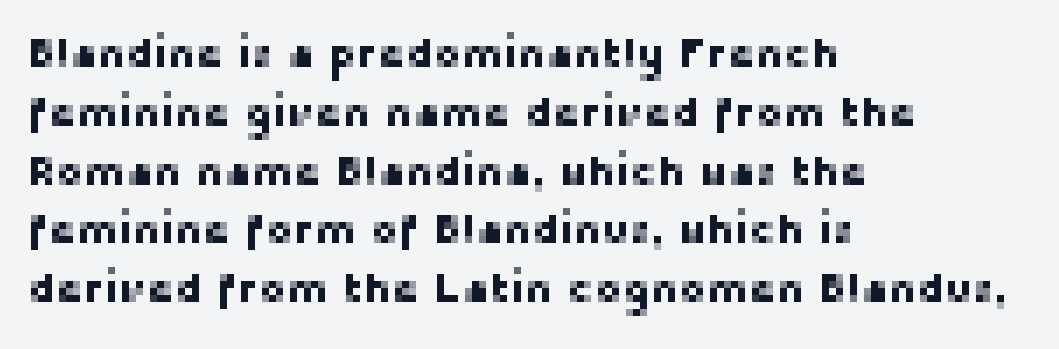
The image shows 42 px sans-serif type, upright; set left-aligned, normal line spacing (1.4x), normal letter spacing, not underlined; low stroke contrast and a medium x-height.
